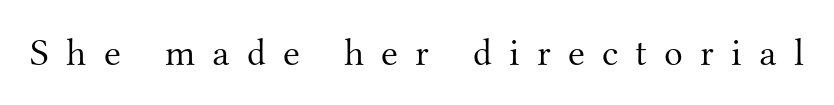
{"serif": "yes", "italic": "no", "bold": "no", "weight": "light", "width": "normal", "stroke_contrast": "medium", "x_height": "small", "monospaced": "no", "underline": "no", "letter_spacing": "wide", "letter_spacing_em": 0.44, "glyph_px": 39}
